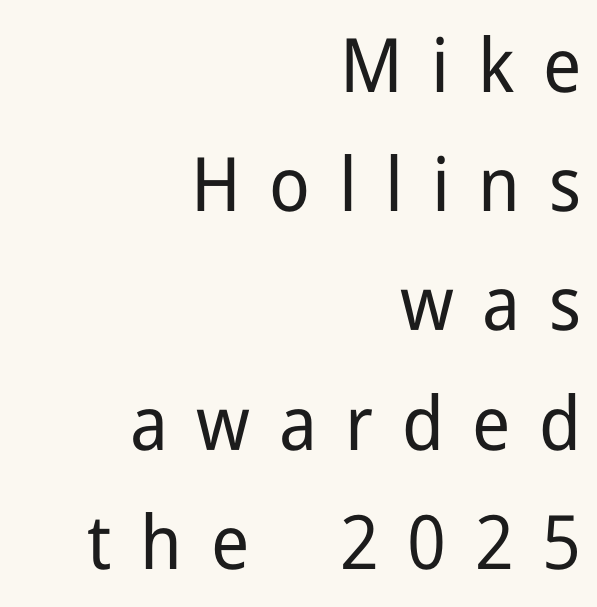
The image shows 75 px regular-weight sans-serif type, upright; set right-aligned, normal line spacing (1.59x), unusually wide letter spacing (+0.38 em), not underlined; low stroke contrast and a medium x-height.
